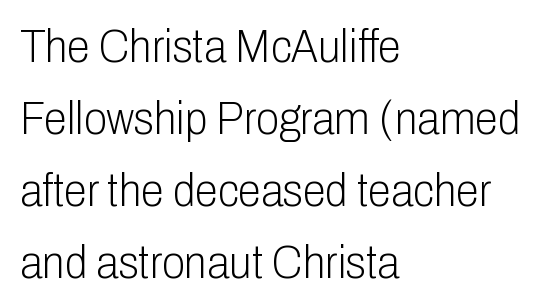
{"serif": "no", "italic": "no", "bold": "no", "weight": "light", "width": "condensed", "stroke_contrast": "low", "x_height": "medium", "monospaced": "no", "underline": "no", "align": "left", "line_spacing": "normal", "line_spacing_ratio": 1.53, "letter_spacing": "normal", "letter_spacing_em": 0.0, "glyph_px": 47}
